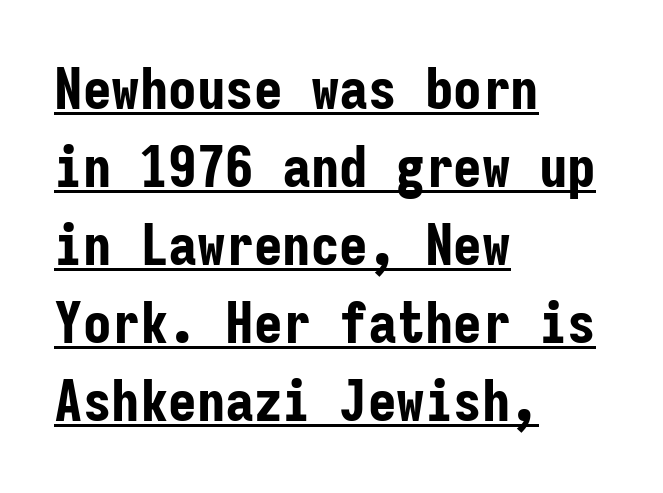
Q: Is the text bold? A: Yes.
Q: Is the text italic (slanted)? A: No, it is upright.
Q: Is the typeface a serif or a sans-serif typeface? A: Sans-serif.
Q: Is the text underlined? A: Yes.
Q: How is the paragraph aligned? A: Left-aligned.
Q: Is the spacing between letters normal or unusually wide? A: Normal.
Q: Is the spacing between lines tight, normal or loose? A: Normal.
Q: Width (condensed, normal, or wide)? A: Condensed.
Q: Stroke contrast? A: Low.
Q: x-height? A: Medium.
Q: Monospaced? A: Yes.
